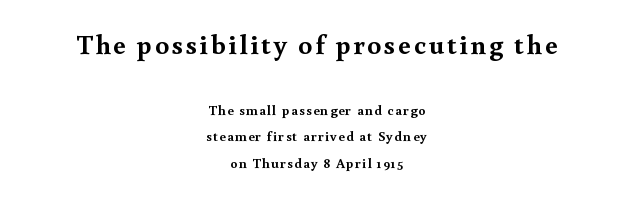
Are there feet on the stems? There are — it's a serif. Do the characters align in a grid? No, the font is proportional. Reading top to bottom, the characters get smaller at the block break. A roman cut, with each character standing at attention. Type without underlining. If you folded the block vertically in half, each line would mirror itself in length.
